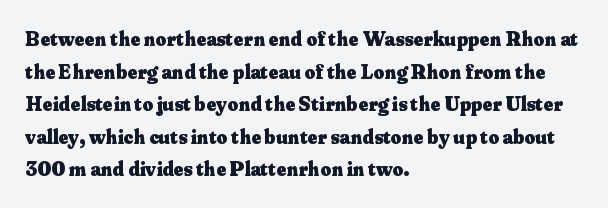
The rendering anchors every line to the left-hand side. In terms of posture, this sample is upright. This sample uses plain, unmodified letter spacing. The gap between lines stays unmarked.
